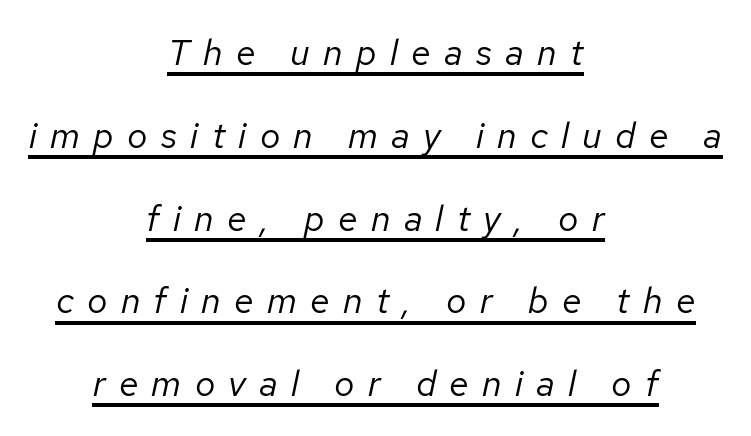
Spacing between characters has been opened up far beyond the box default. Descenders here cross a horizontal rule under the line. A typesetter would mark this as italic. This sample has the flowing, uneven cadence of proportional lettering. Visually the block forms a symmetrical silhouette, jagged on both flanks.
